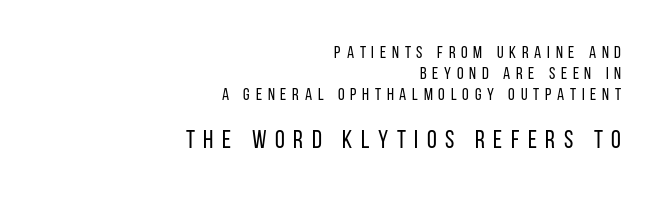
The image shows 25 px text type, upright; set right-aligned, normal line spacing (1.25x), unusually wide letter spacing (+0.34 em), not underlined; the second (bottom) block is 1.47x larger.
